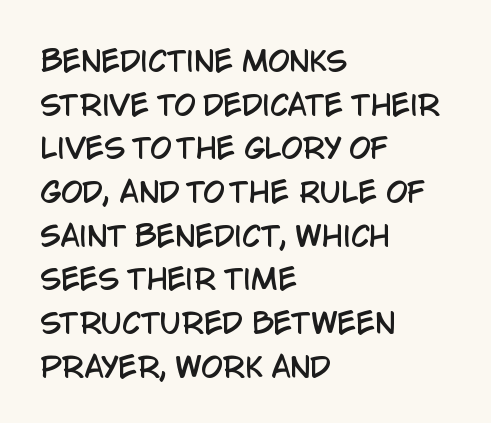
The image shows 28 px condensed sans-serif type, upright; set left-aligned, normal line spacing (1.56x), normal letter spacing, not underlined; low stroke contrast and a large x-height.
